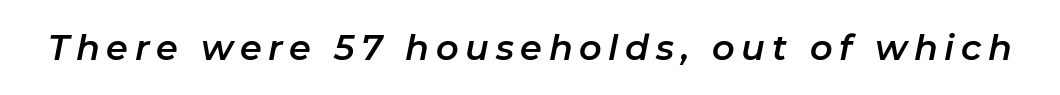
The image shows 35 px text type, italic (leaning right); set not underlined; low stroke contrast and a medium x-height.
